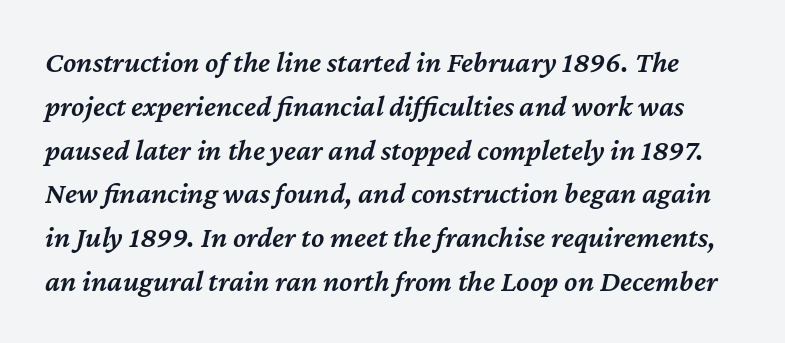
Q: Is the text bold? A: Semi-bold.
Q: Is the text italic (slanted)? A: Yes, it leans right by about 12 degrees.
Q: Is the text underlined? A: No.
Q: Is the spacing between letters normal or unusually wide? A: Normal.
Q: Is the spacing between lines tight, normal or loose? A: Normal.
Q: Width (condensed, normal, or wide)? A: Normal.
Q: Stroke contrast? A: Medium.
Q: x-height? A: Medium.
Q: Monospaced? A: No.
